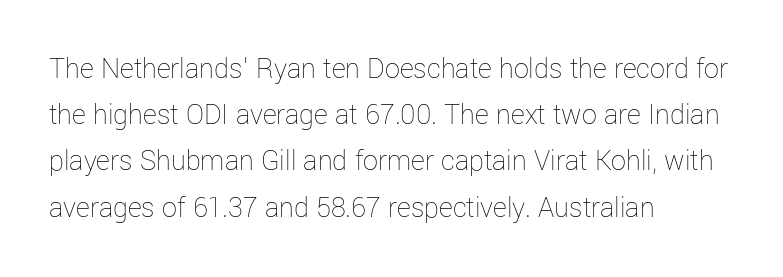
{"italic": "no", "bold": "no", "weight": "thin", "width": "normal", "stroke_contrast": "low", "x_height": "medium", "monospaced": "no", "underline": "no", "align": "left", "line_spacing": "normal", "line_spacing_ratio": 1.54, "letter_spacing": "normal", "letter_spacing_em": 0.0, "glyph_px": 30}
